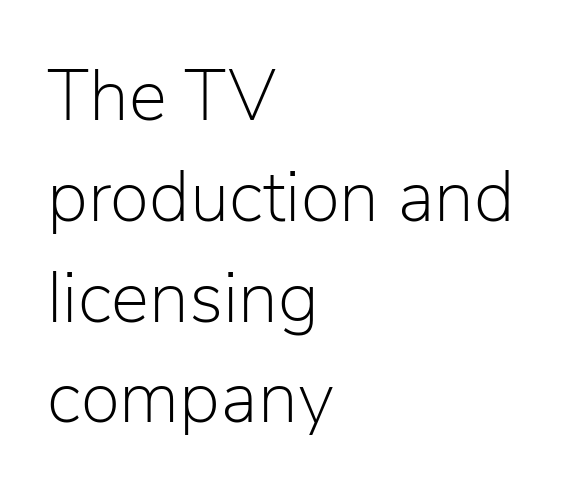
The image shows 72 px light sans-serif type, upright; set left-aligned, normal line spacing (1.4x), normal letter spacing, not underlined; low stroke contrast and a medium x-height.
